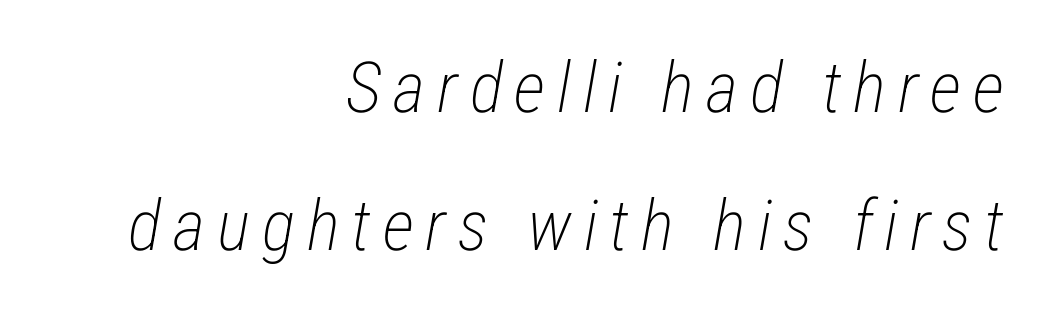
{"italic": "yes", "lean": "right", "slant_degrees": 12, "bold": "no", "weight": "light", "width": "condensed", "stroke_contrast": "low", "x_height": "medium", "monospaced": "no", "underline": "no", "align": "right", "line_spacing": "loose", "line_spacing_ratio": 1.97, "glyph_px": 70}
